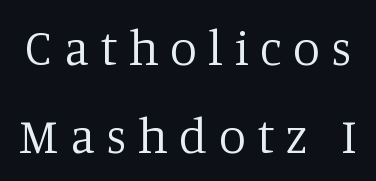
Q: Is the text bold? A: No.
Q: Is the text italic (slanted)? A: No, it is upright.
Q: Is the typeface a serif or a sans-serif typeface? A: Serif.
Q: Is the text underlined? A: No.
Q: Is the spacing between letters normal or unusually wide? A: Unusually wide.
Q: Width (condensed, normal, or wide)? A: Normal.
Q: Stroke contrast? A: Low.
Q: x-height? A: Large.
Q: Monospaced? A: No.
